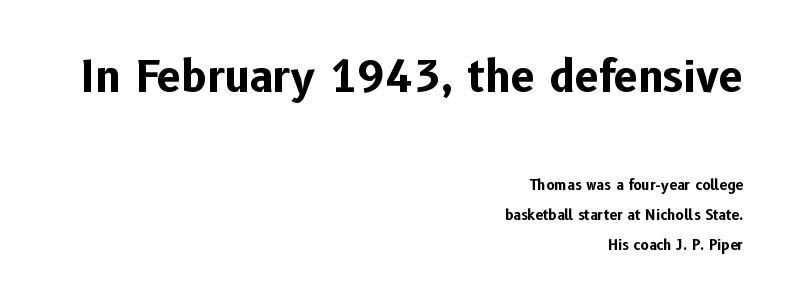
{"serif": "no", "italic": "no", "bold": "yes", "weight": "bold", "width": "normal", "stroke_contrast": "low", "x_height": "medium", "monospaced": "no", "underline": "no", "align": "right", "line_spacing": "loose", "line_spacing_ratio": 2.14, "letter_spacing": "normal", "letter_spacing_em": 0.0, "larger_block": "first", "size_ratio": 3.07, "glyph_px": 43}
